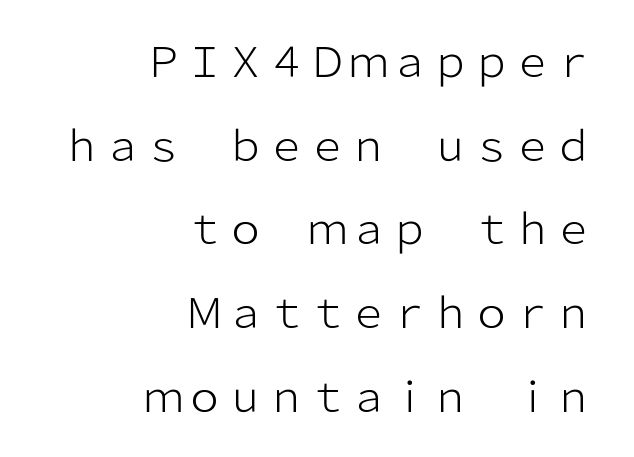
Q: Is the text bold? A: No.
Q: Is the text italic (slanted)? A: No, it is upright.
Q: Is the typeface a serif or a sans-serif typeface? A: Sans-serif.
Q: Is the text underlined? A: No.
Q: How is the paragraph aligned? A: Right-aligned.
Q: Is the spacing between letters normal or unusually wide? A: Normal.
Q: Is the spacing between lines tight, normal or loose? A: Loose.
Q: Width (condensed, normal, or wide)? A: Normal.
Q: Stroke contrast? A: Low.
Q: x-height? A: Medium.
Q: Monospaced? A: No.
